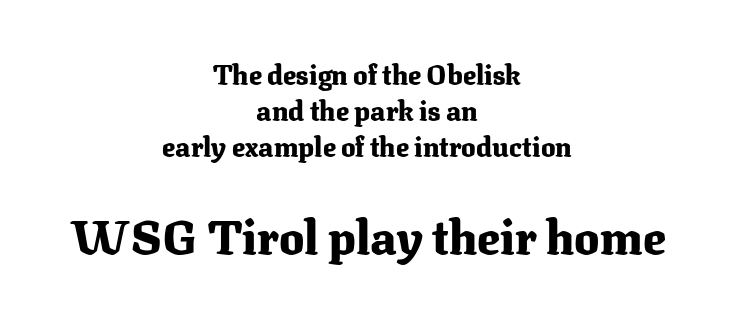
{"serif": "yes", "italic": "no", "bold": "yes", "weight": "heavy", "width": "normal", "stroke_contrast": "medium", "x_height": "medium", "monospaced": "no", "underline": "no", "align": "center", "line_spacing": "normal", "line_spacing_ratio": 1.33, "letter_spacing": "normal", "letter_spacing_em": 0.0, "larger_block": "second", "size_ratio": 1.74, "glyph_px": 47}
